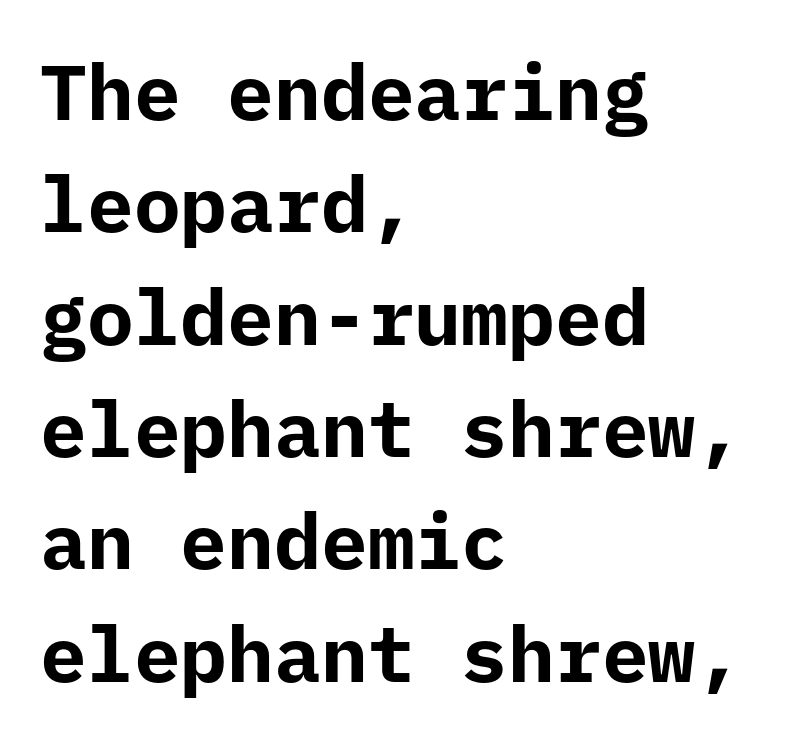
This sample uses a sans-serif face. A typesetter would mark this as roman, not italic. Descender tails drop into unmarked territory. Line starts are locked; line ends wander. Quick note: interline space is typical. Weight: bold.
